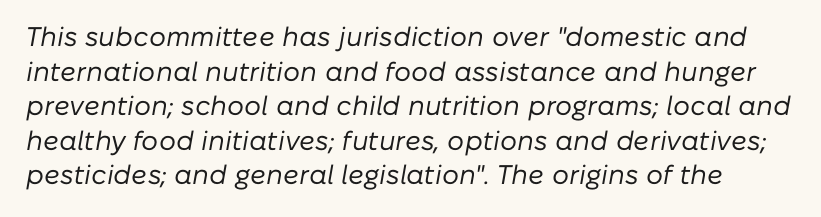
The image shows 27 px text type, italic (leaning right); set normal line spacing (1.28x), normal letter spacing, not underlined.
